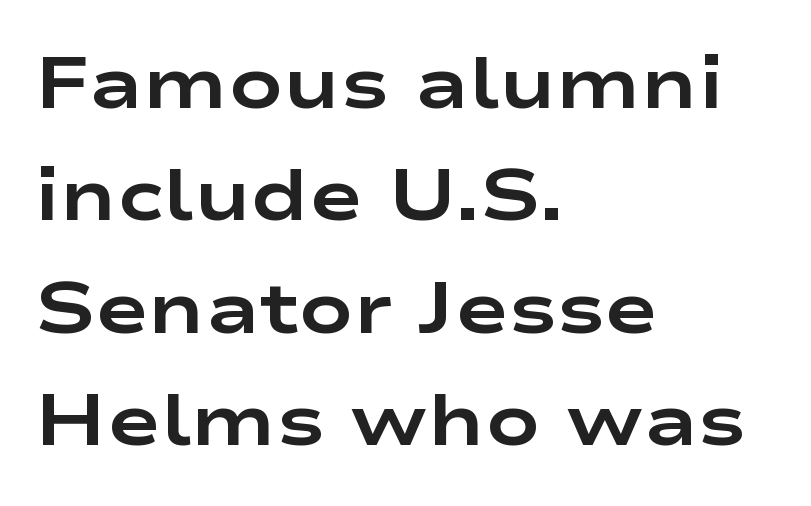
The image shows 72 px bold, wide sans-serif type, upright; set left-aligned, normal line spacing (1.56x), normal letter spacing, not underlined; low stroke contrast and a medium x-height.
